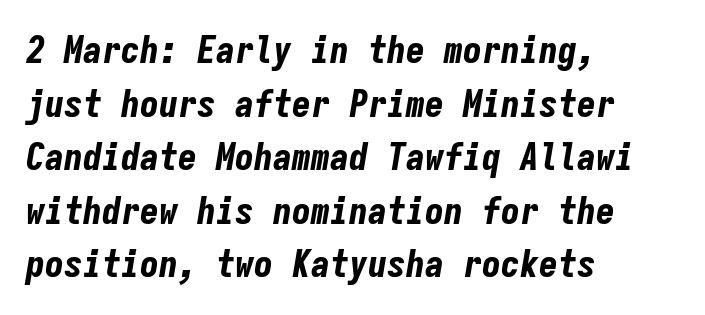
The image shows 38 px bold, condensed type, italic (leaning right), monospaced; set left-aligned, normal line spacing (1.41x), normal letter spacing, not underlined; low stroke contrast and a medium x-height.
